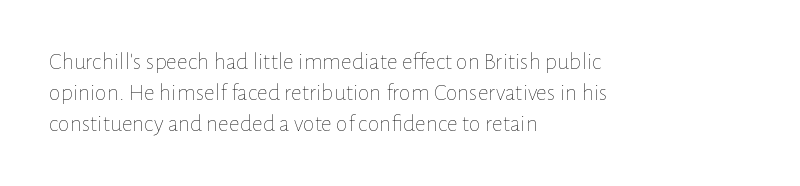
{"italic": "no", "bold": "no", "underline": "no", "align": "left", "line_spacing": "normal", "line_spacing_ratio": 1.3, "letter_spacing": "normal", "letter_spacing_em": 0.0, "glyph_px": 24}
